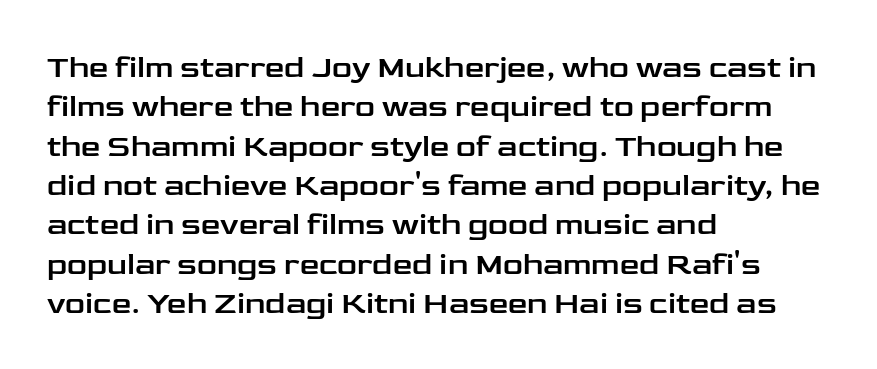
Q: Is the text italic (slanted)? A: No, it is upright.
Q: Is the typeface a serif or a sans-serif typeface? A: Sans-serif.
Q: Is the text underlined? A: No.
Q: How is the paragraph aligned? A: Left-aligned.
Q: Is the spacing between letters normal or unusually wide? A: Normal.
Q: Is the spacing between lines tight, normal or loose? A: Normal.
Q: Width (condensed, normal, or wide)? A: Wide.
Q: Stroke contrast? A: Low.
Q: x-height? A: Medium.
Q: Monospaced? A: No.
